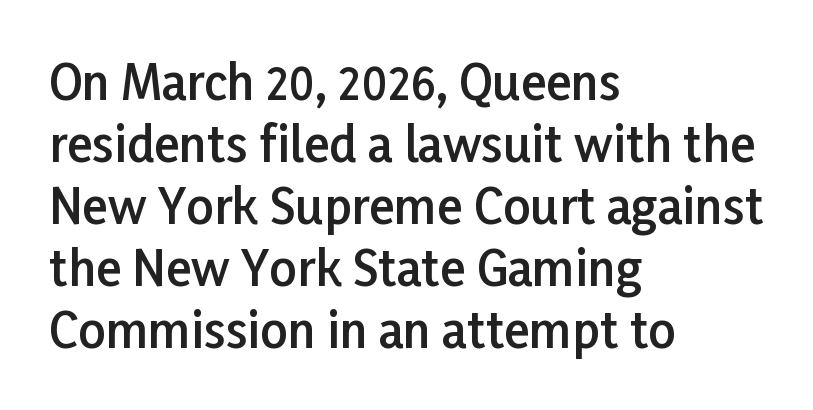
{"serif": "no", "italic": "no", "bold": "semi", "weight": "semibold", "width": "normal", "stroke_contrast": "low", "x_height": "medium", "monospaced": "no", "underline": "no", "align": "left", "line_spacing": "normal", "line_spacing_ratio": 1.29, "letter_spacing": "normal", "letter_spacing_em": 0.0, "glyph_px": 48}
